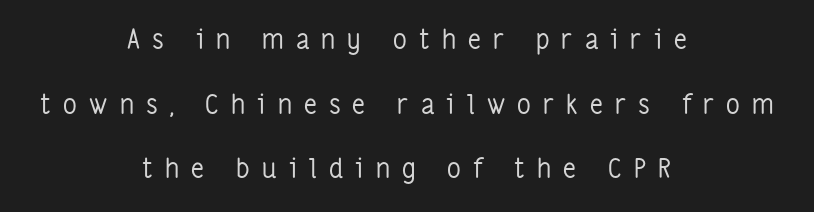
The image shows 27 px text type, upright; set centered, loose line spacing (2.39x), unusually wide letter spacing (+0.45 em), not underlined.
